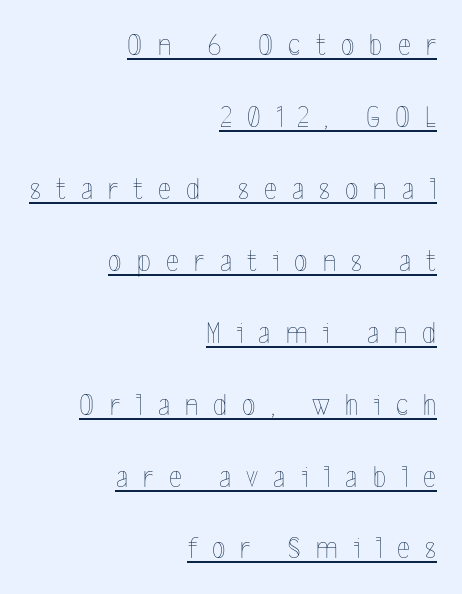
Q: Is the text bold? A: No.
Q: Is the text italic (slanted)? A: No, it is upright.
Q: Is the text underlined? A: Yes.
Q: How is the paragraph aligned? A: Right-aligned.
Q: Is the spacing between letters normal or unusually wide? A: Unusually wide.
Q: Is the spacing between lines tight, normal or loose? A: Loose.
Q: Width (condensed, normal, or wide)? A: Condensed.
Q: x-height? A: Medium.
Q: Monospaced? A: No.
